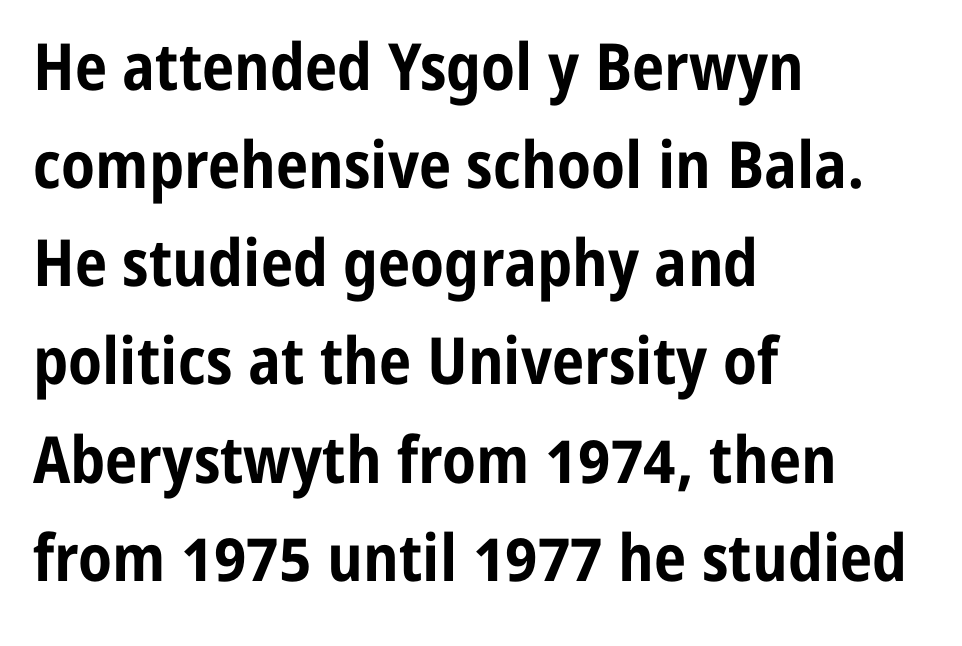
The image shows 65 px bold, condensed sans-serif type, upright; set left-aligned, normal line spacing (1.51x), normal letter spacing, not underlined; low stroke contrast and a medium x-height.
